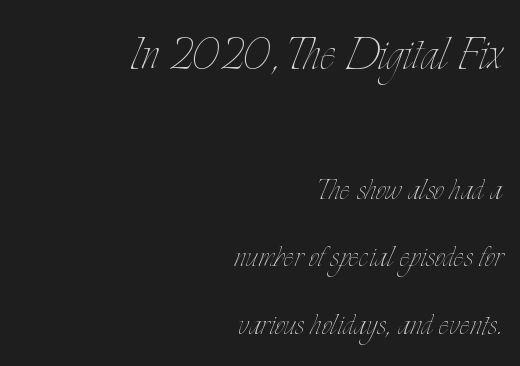
The image shows 58 px thin, condensed type; set right-aligned, line spacing 1.73x, normal letter spacing, not underlined; the first (top) block is 1.49x larger; low stroke contrast and a small x-height.
